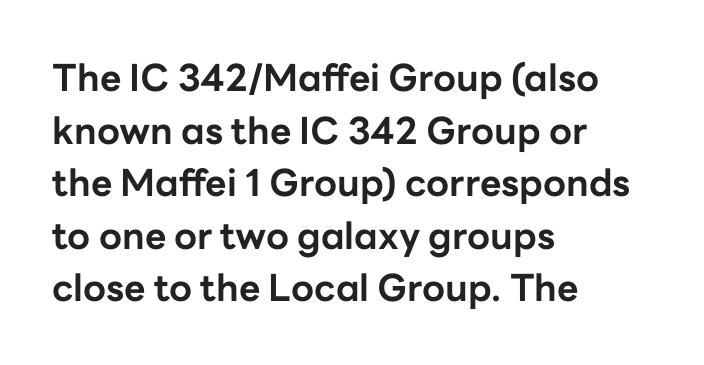
Q: Is the text bold? A: Yes.
Q: Is the text italic (slanted)? A: No, it is upright.
Q: Is the typeface a serif or a sans-serif typeface? A: Sans-serif.
Q: Is the text underlined? A: No.
Q: How is the paragraph aligned? A: Left-aligned.
Q: Is the spacing between letters normal or unusually wide? A: Normal.
Q: Is the spacing between lines tight, normal or loose? A: Normal.
Q: Width (condensed, normal, or wide)? A: Normal.
Q: Stroke contrast? A: Low.
Q: x-height? A: Medium.
Q: Monospaced? A: No.
